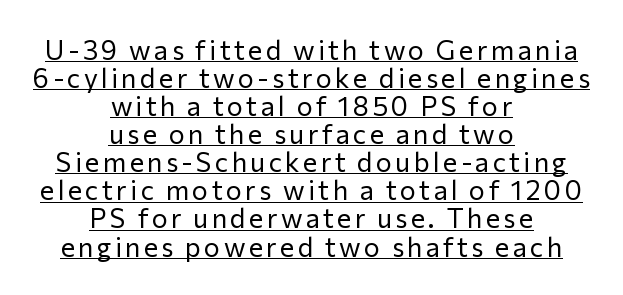
The image shows 27 px text type, upright; set centered, tight line spacing (1.04x), underlined.
